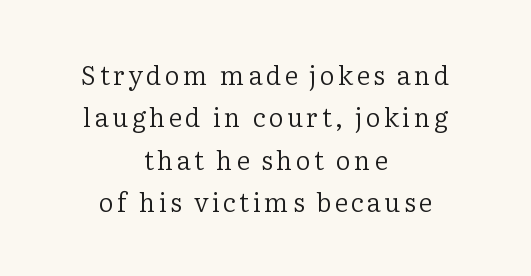
The space beneath each line is pristine and unruled. Italic? Not at all — the glyphs are vertical. One glance says typical: line gaps are just what's usual. The passage shown is not bold in any degree. A student would call this center alignment; a typographer would say set centered.
